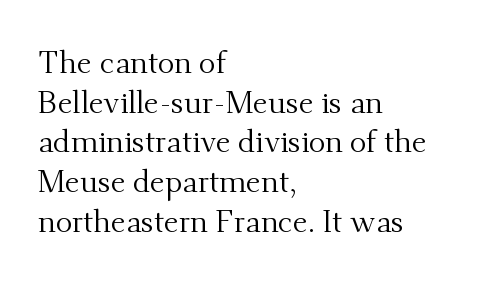
Q: Is the text bold? A: No.
Q: Is the text italic (slanted)? A: No, it is upright.
Q: Is the typeface a serif or a sans-serif typeface? A: Serif.
Q: Is the text underlined? A: No.
Q: How is the paragraph aligned? A: Left-aligned.
Q: Is the spacing between letters normal or unusually wide? A: Normal.
Q: Is the spacing between lines tight, normal or loose? A: Normal.
Q: Width (condensed, normal, or wide)? A: Normal.
Q: Stroke contrast? A: Medium.
Q: x-height? A: Small.
Q: Monospaced? A: No.
